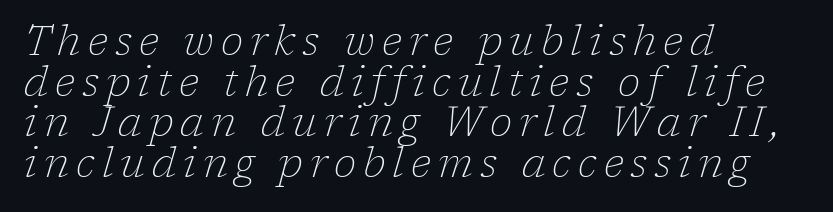
In terms of leading, this rendering errs on the cramped side. These lines are rendered in a variable-pitch font. The lettering tilts uniformly, giving the passage an italic look. A bare baseline throughout the passage. If you drew a ruler down the left edge, every line would touch it.
